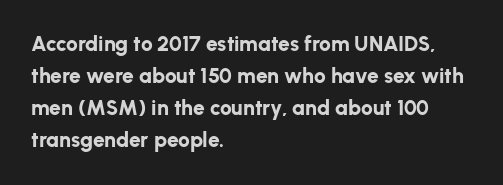
Tracking value appears to be zero — textbook default spacing. Is the type bold? Yes — the strokes are clearly thick and heavy. The block of text has a typical density, with ordinary space between rows. The rag falls on the right side of this text block. Words float on clear page, feet unadorned.
